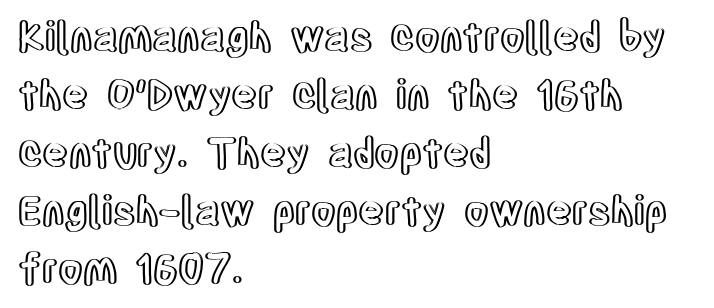
Q: Is the text italic (slanted)? A: No, it is upright.
Q: Is the text underlined? A: No.
Q: How is the paragraph aligned? A: Left-aligned.
Q: Is the spacing between letters normal or unusually wide? A: Normal.
Q: Is the spacing between lines tight, normal or loose? A: Normal.
Q: Width (condensed, normal, or wide)? A: Condensed.
Q: x-height? A: Large.
Q: Monospaced? A: No.
